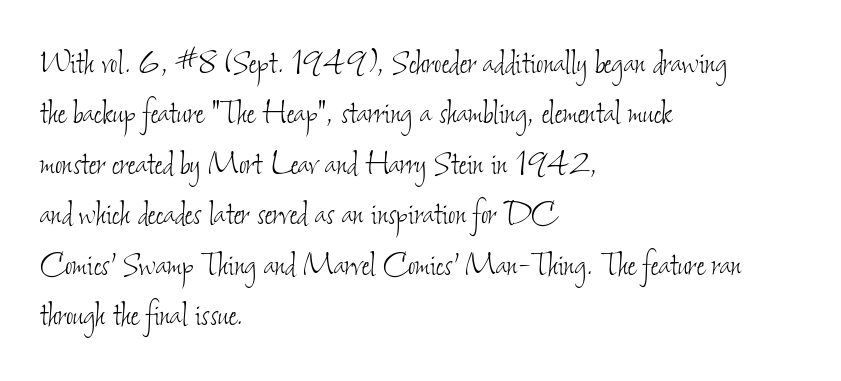
The image shows 40 px thin, condensed type; set left-aligned, normal line spacing (1.26x), normal letter spacing, not underlined; low stroke contrast and a small x-height.
